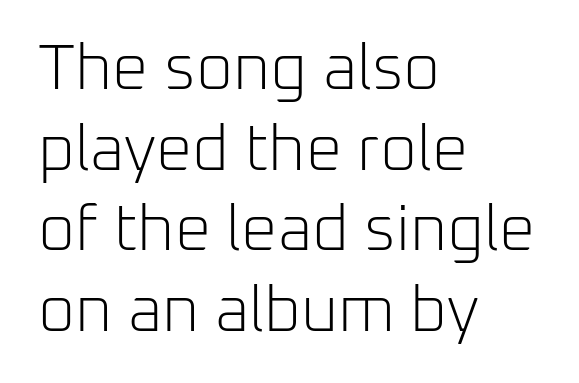
Typeset ragged right — the left edge is the straight one. The type sits square on the baseline with zero lean. These lines sit exactly where default settings would place them. The specimen omits any rule beneath the text block's lines. Inter-character spacing is left at the font's built-in metrics. The designer went with a sans here, leaving each stem footless.
